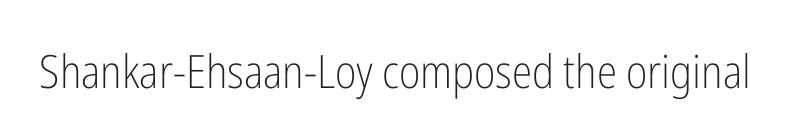
{"serif": "no", "italic": "no", "bold": "no", "weight": "light", "width": "condensed", "stroke_contrast": "low", "x_height": "medium", "monospaced": "no", "underline": "no", "letter_spacing": "normal", "letter_spacing_em": 0.0, "glyph_px": 46}
